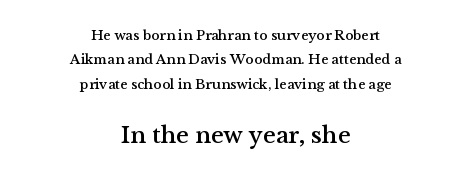
The image shows 24 px text type, upright; set centered, line spacing 1.74x, normal letter spacing, not underlined; the second (bottom) block is 1.71x larger.
